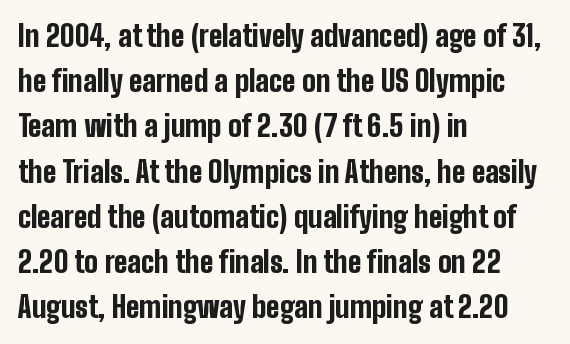
Q: Is the text bold? A: Yes.
Q: Is the text italic (slanted)? A: No, it is upright.
Q: Is the typeface a serif or a sans-serif typeface? A: Sans-serif.
Q: Is the text underlined? A: No.
Q: How is the paragraph aligned? A: Left-aligned.
Q: Is the spacing between letters normal or unusually wide? A: Normal.
Q: Is the spacing between lines tight, normal or loose? A: Normal.
Q: Width (condensed, normal, or wide)? A: Condensed.
Q: Stroke contrast? A: Low.
Q: x-height? A: Medium.
Q: Monospaced? A: No.
